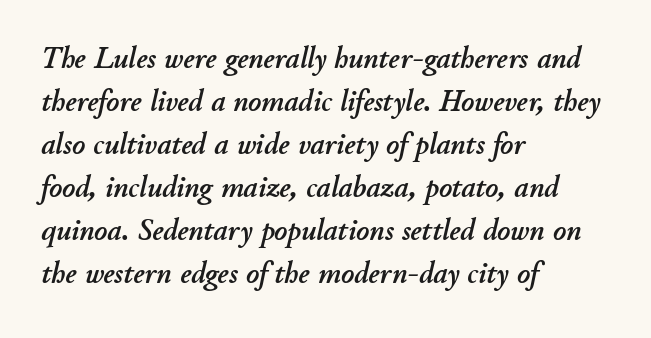
{"italic": "yes", "lean": "right", "slant_degrees": 11, "width": "normal", "stroke_contrast": "low", "x_height": "small", "monospaced": "no", "underline": "no", "align": "left", "line_spacing": "normal", "line_spacing_ratio": 1.39, "letter_spacing": "normal", "letter_spacing_em": 0.0, "glyph_px": 31}
